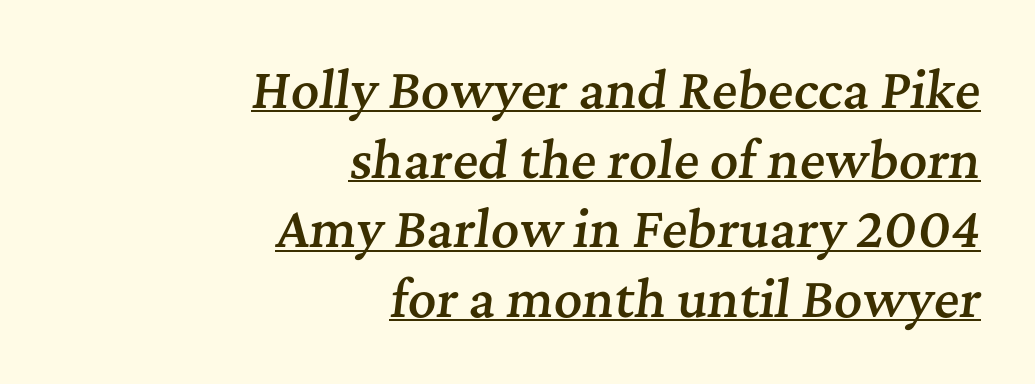
{"serif": "yes", "italic": "yes", "lean": "right", "slant_degrees": 7, "bold": "semi", "weight": "semibold", "width": "normal", "stroke_contrast": "medium", "x_height": "medium", "monospaced": "no", "underline": "yes", "align": "right", "line_spacing": "normal", "line_spacing_ratio": 1.42, "letter_spacing": "normal", "letter_spacing_em": 0.0, "glyph_px": 49}
